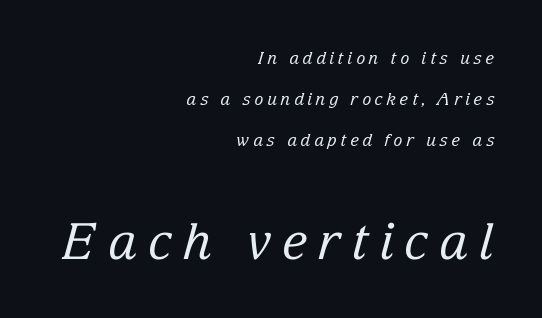
Q: Is the text bold? A: No.
Q: Is the text italic (slanted)? A: Yes, it leans right by about 15 degrees.
Q: Is the typeface a serif or a sans-serif typeface? A: Serif.
Q: Is the text underlined? A: No.
Q: How is the paragraph aligned? A: Right-aligned.
Q: Is the spacing between letters normal or unusually wide? A: Unusually wide.
Q: Is the spacing between lines tight, normal or loose? A: Loose.
Q: Which block of text is set in a larger size, the first (top) or the second (bottom)? A: The second (bottom) one.
Q: Width (condensed, normal, or wide)? A: Normal.
Q: Stroke contrast? A: Low.
Q: x-height? A: Medium.
Q: Monospaced? A: No.
